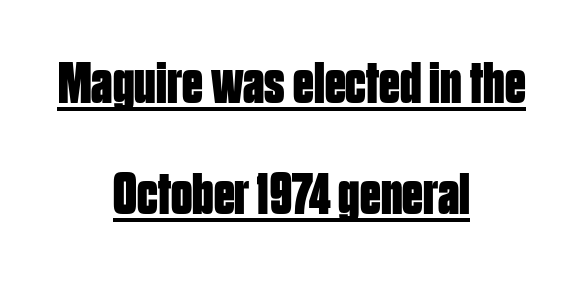
The image shows 59 px bold, condensed sans-serif type, upright; set centered, line spacing 1.88x, normal letter spacing, underlined; low stroke contrast and a large x-height.
